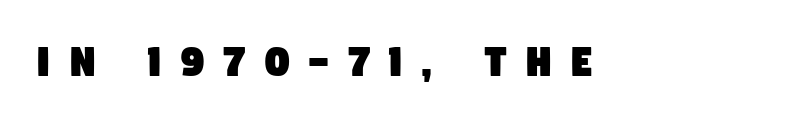
The image shows 49 px condensed sans-serif type; set unusually wide letter spacing (+0.39 em), not underlined; low stroke contrast and a large x-height.
